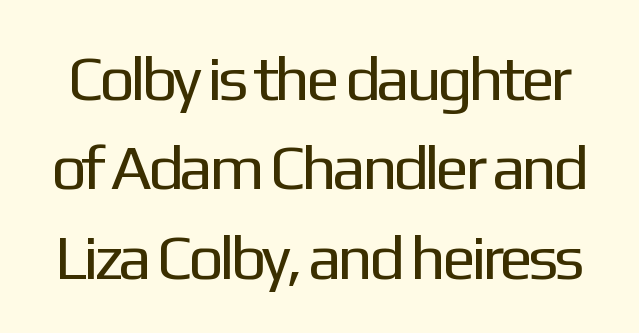
Q: Is the text bold? A: No.
Q: Is the text italic (slanted)? A: No, it is upright.
Q: Is the typeface a serif or a sans-serif typeface? A: Sans-serif.
Q: Is the text underlined? A: No.
Q: Is the spacing between letters normal or unusually wide? A: Normal.
Q: Is the spacing between lines tight, normal or loose? A: Normal.
Q: Width (condensed, normal, or wide)? A: Normal.
Q: Stroke contrast? A: Low.
Q: x-height? A: Medium.
Q: Monospaced? A: No.
